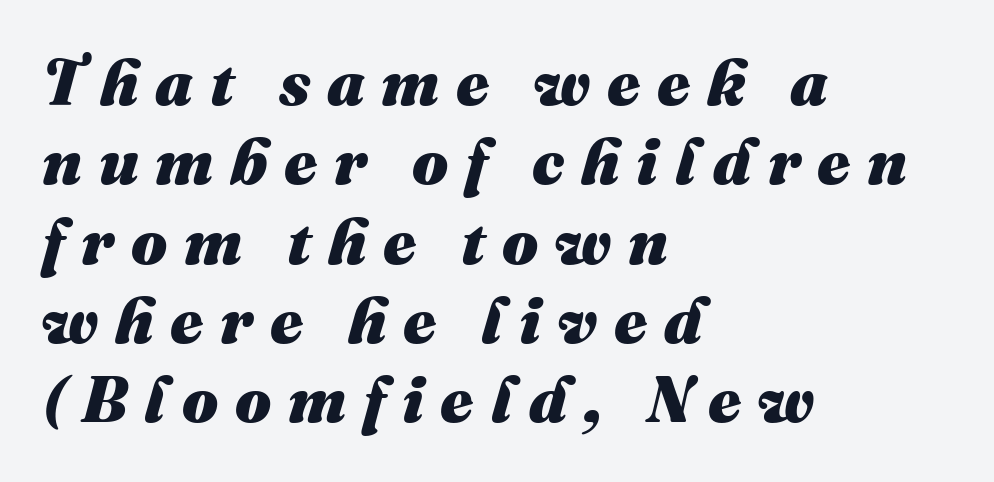
{"italic": "yes", "lean": "right", "slant_degrees": 16, "bold": "yes", "weight": "heavy", "width": "normal", "stroke_contrast": "medium", "x_height": "medium", "monospaced": "no", "underline": "no", "align": "left", "line_spacing_ratio": 1.24, "letter_spacing": "wide", "letter_spacing_em": 0.26, "glyph_px": 64}
